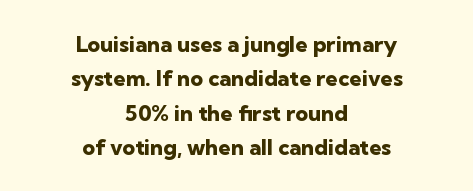
A typesetter would call this zero additional tracking. Type without underlining. In terms of weight, the rendering is a true, heavy bold. The line-height multiplier appears to be the usual default. The paragraph shown floats in the horizontal middle.
